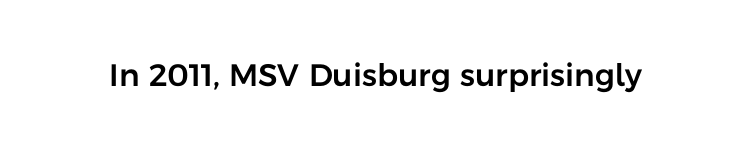
Italic? Not at all — the glyphs are vertical. Descender tails drop into unmarked territory. The glyphs in this specimen are sans serif. Spacing between characters is what you'd get straight out of the box.
